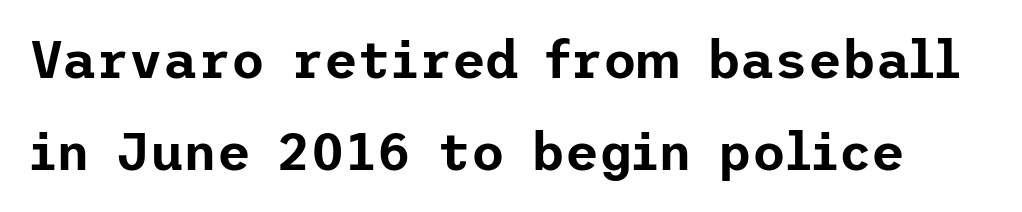
{"serif": "no", "italic": "no", "width": "normal", "stroke_contrast": "low", "x_height": "medium", "underline": "no", "line_spacing_ratio": 1.76, "letter_spacing": "normal", "letter_spacing_em": 0.0, "glyph_px": 52}
